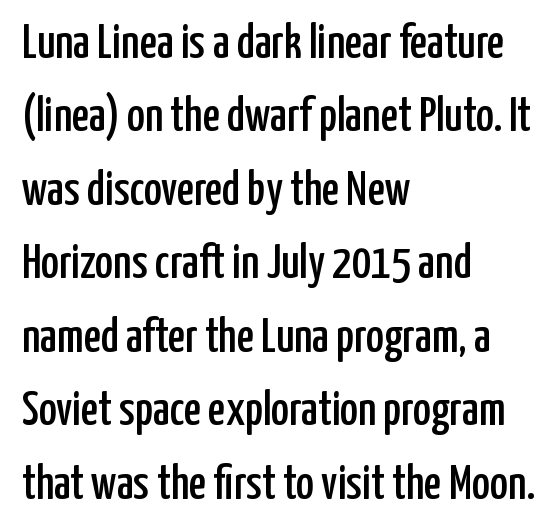
Compared with a centered layout, this one pins lines to the left instead. The characters display no serif detailing; their extremities are plain. The area under the type is left untouched. In terms of posture, this sample is upright. If you measured baseline to baseline, you'd find a middling distance.
